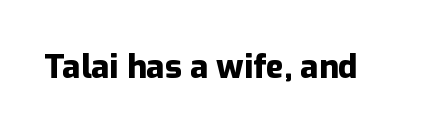
The letters advance in unequal steps, a hallmark of proportional type. Serifs: no, the terminals of the letterforms are clean. The lettering stays uniformly vertical, giving the passage a roman look. How are the letters spaced? Ordinarily, with no added tracking. Only glyphs here, with clear space below each row.
